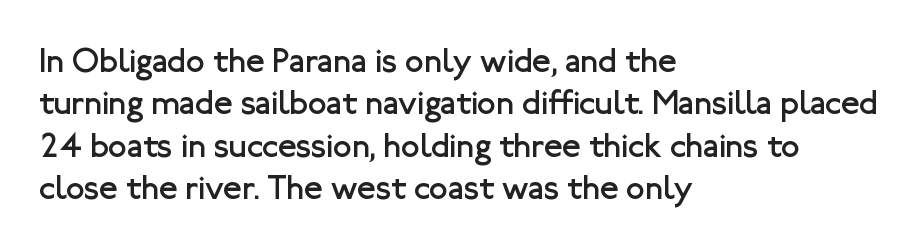
Looks like regular typesetting: each glyph gets only the width it needs. The designer went with a sans here, leaving each stem footless. In CSS terms this would be text-align: left. Check the space under the baseline: it is left empty. The specimen reads as upright at a glance.
